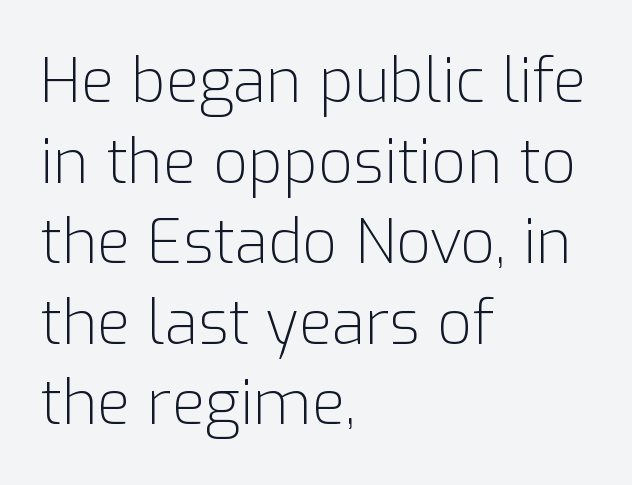
Q: Is the text bold? A: No.
Q: Is the text italic (slanted)? A: No, it is upright.
Q: Is the typeface a serif or a sans-serif typeface? A: Sans-serif.
Q: Is the text underlined? A: No.
Q: How is the paragraph aligned? A: Left-aligned.
Q: Is the spacing between letters normal or unusually wide? A: Normal.
Q: Is the spacing between lines tight, normal or loose? A: Normal.
Q: Width (condensed, normal, or wide)? A: Normal.
Q: Stroke contrast? A: Low.
Q: x-height? A: Medium.
Q: Monospaced? A: No.
